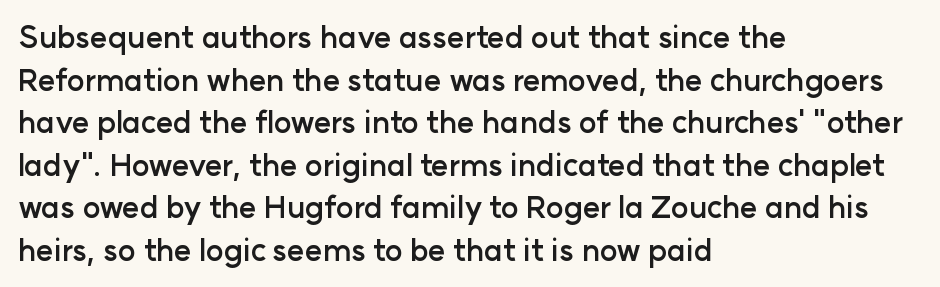
{"serif": "no", "italic": "no", "bold": "yes", "weight": "semibold", "width": "normal", "stroke_contrast": "low", "x_height": "medium", "monospaced": "no", "underline": "no", "align": "left", "line_spacing": "normal", "line_spacing_ratio": 1.42, "letter_spacing": "normal", "letter_spacing_em": 0.0, "glyph_px": 30}
